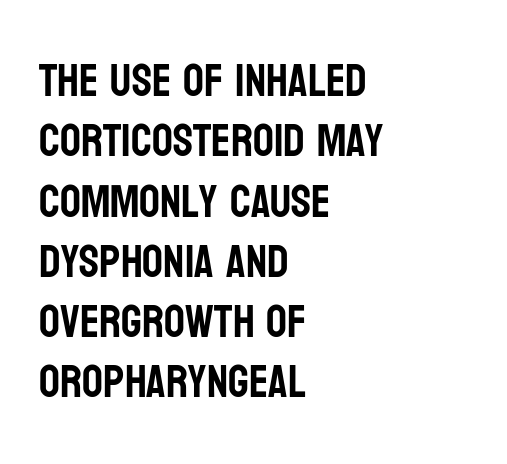
Q: Is the text italic (slanted)? A: No, it is upright.
Q: Is the typeface a serif or a sans-serif typeface? A: Sans-serif.
Q: Is the text underlined? A: No.
Q: How is the paragraph aligned? A: Left-aligned.
Q: Is the spacing between letters normal or unusually wide? A: Normal.
Q: Is the spacing between lines tight, normal or loose? A: Normal.
Q: Width (condensed, normal, or wide)? A: Condensed.
Q: Stroke contrast? A: Low.
Q: x-height? A: Large.
Q: Monospaced? A: No.
